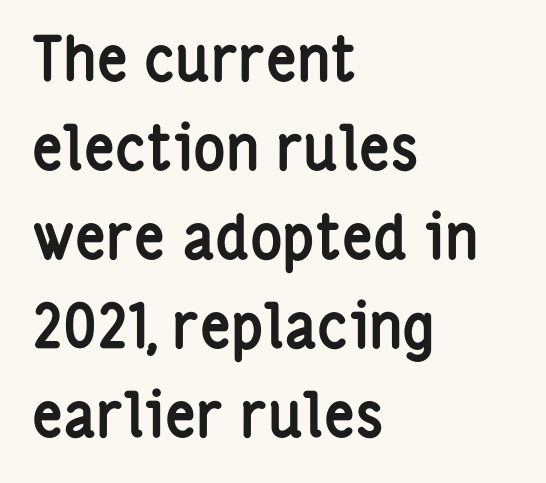
In CSS terms this would be text-align: left. Lines of text with bare space underneath. Nope, no serifs anywhere on these letters. Is there much room between lines? A standard amount, neither cramped nor airy.
